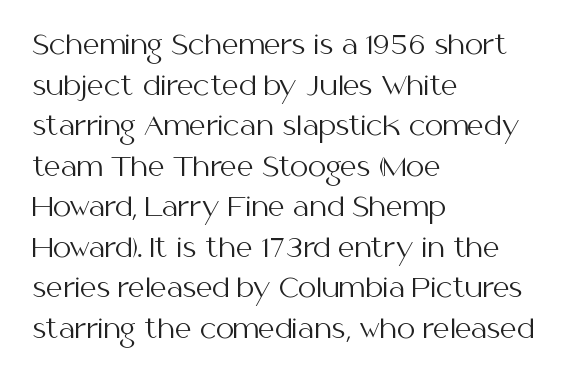
Q: Is the text bold? A: No.
Q: Is the text italic (slanted)? A: No, it is upright.
Q: Is the text underlined? A: No.
Q: How is the paragraph aligned? A: Left-aligned.
Q: Is the spacing between letters normal or unusually wide? A: Normal.
Q: Is the spacing between lines tight, normal or loose? A: Normal.
